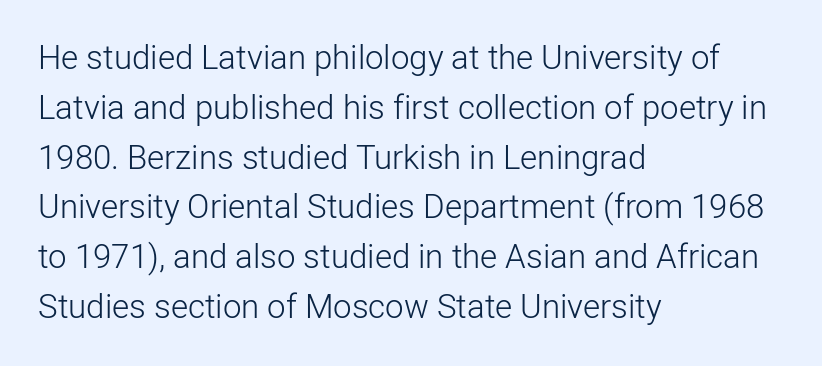
{"serif": "no", "italic": "no", "bold": "no", "weight": "light", "width": "normal", "stroke_contrast": "low", "x_height": "medium", "monospaced": "no", "underline": "no", "align": "left", "line_spacing": "normal", "line_spacing_ratio": 1.51, "letter_spacing": "normal", "letter_spacing_em": 0.0, "glyph_px": 33}
